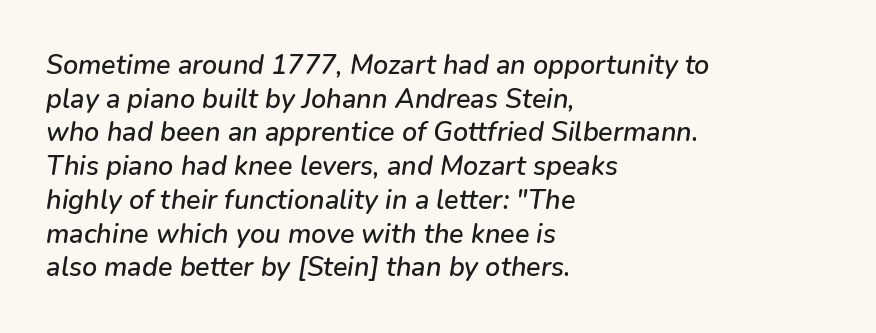
{"italic": "yes", "lean": "right", "slant_degrees": 9, "underline": "no", "align": "left", "line_spacing": "normal", "line_spacing_ratio": 1.25, "letter_spacing": "normal", "letter_spacing_em": 0.0, "glyph_px": 27}
